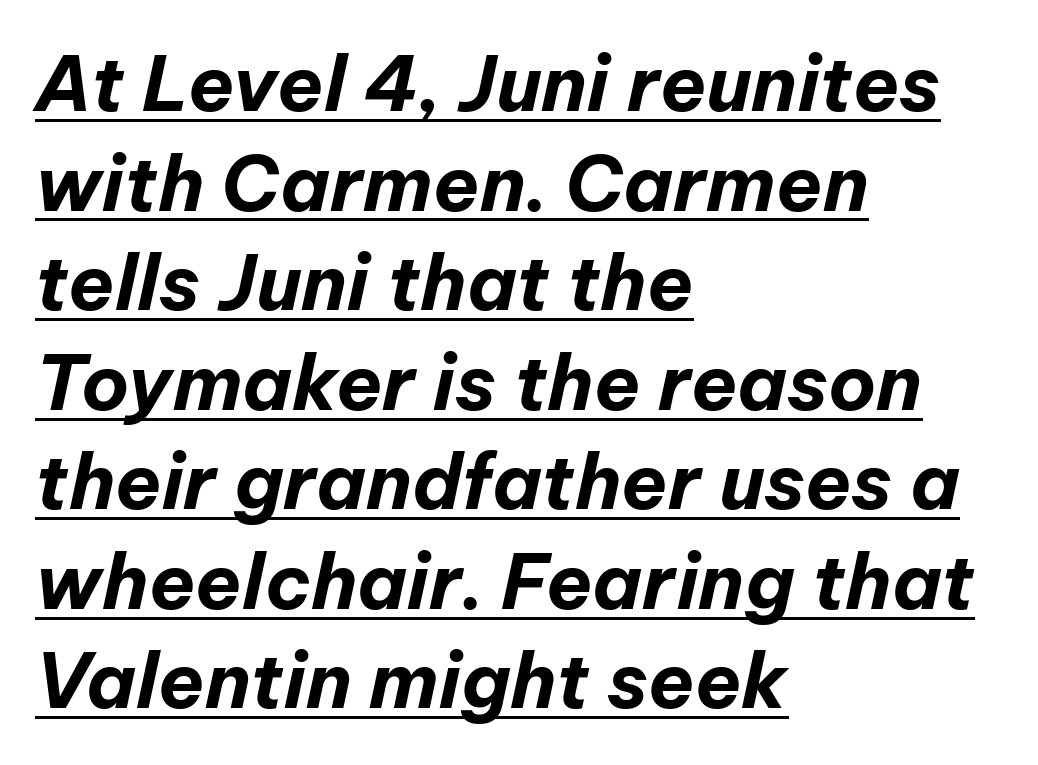
The image shows 76 px bold type, italic (leaning right); set left-aligned, normal line spacing (1.31x), normal letter spacing, underlined; low stroke contrast and a medium x-height.
